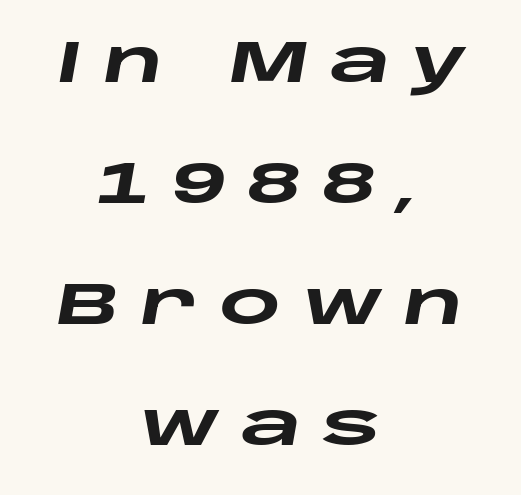
{"italic": "yes", "lean": "right", "slant_degrees": 10, "bold": "yes", "weight": "heavy", "width": "wide", "stroke_contrast": "low", "x_height": "large", "monospaced": "no", "underline": "no", "align": "center", "line_spacing": "loose", "line_spacing_ratio": 2.05, "letter_spacing": "wide", "letter_spacing_em": 0.35, "glyph_px": 59}
